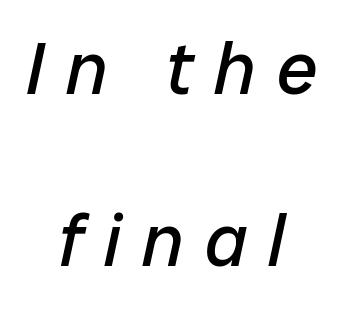
{"italic": "yes", "lean": "right", "slant_degrees": 12, "bold": "no", "weight": "regular", "width": "normal", "stroke_contrast": "low", "x_height": "medium", "monospaced": "no", "underline": "no", "align": "center", "line_spacing": "loose", "line_spacing_ratio": 2.33, "letter_spacing": "wide", "letter_spacing_em": 0.28, "glyph_px": 74}
